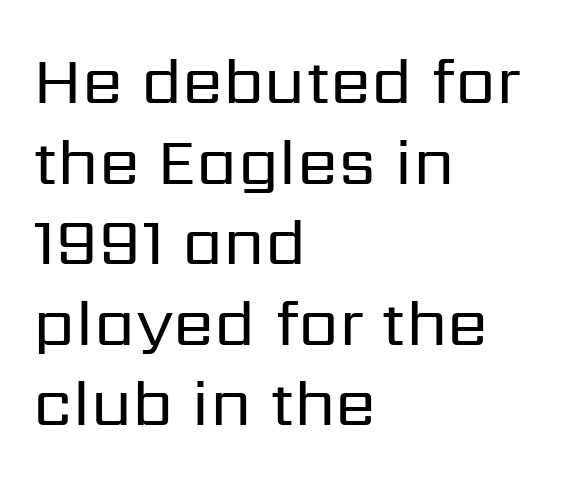
Weight: in the light-to-regular range. Each letter keeps its own natural width here, so spacing adapts to shape. To sum up the face: it is a sans, with no serifs. Honestly, there is no underline to notice here at all. If you drew a line through each stem, it would be perfectly vertical.
